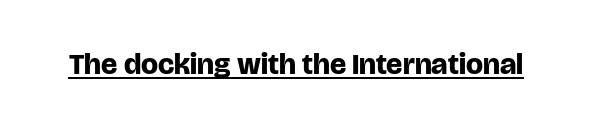
The image shows 30 px bold sans-serif type, upright; set normal letter spacing, underlined; low stroke contrast and a large x-height.
